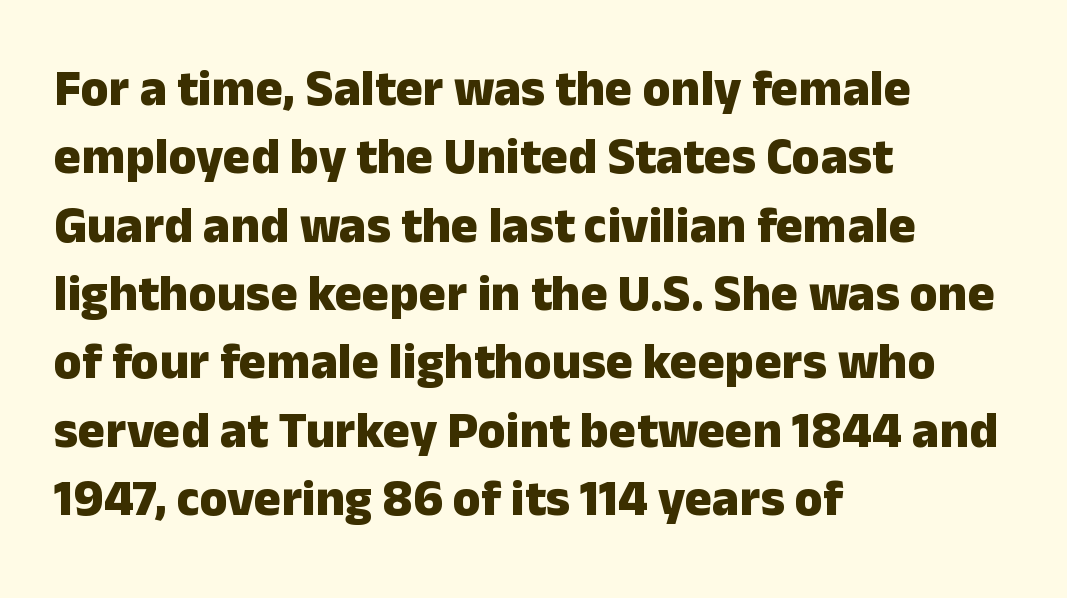
The image shows 51 px heavy sans-serif type, upright; set left-aligned, normal line spacing (1.34x), normal letter spacing, not underlined; low stroke contrast and a medium x-height.
